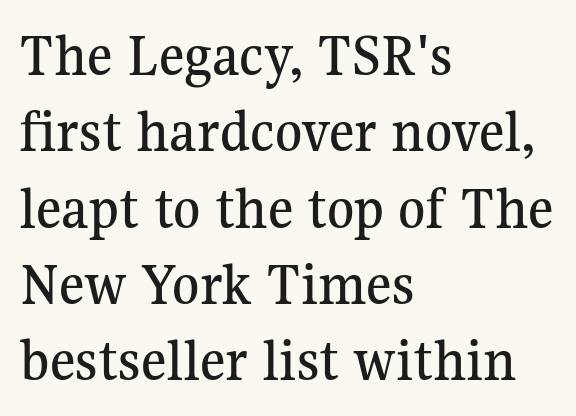
{"serif": "yes", "italic": "no", "width": "normal", "stroke_contrast": "medium", "x_height": "medium", "monospaced": "no", "underline": "no", "align": "left", "line_spacing_ratio": 1.23, "letter_spacing": "normal", "letter_spacing_em": 0.0, "glyph_px": 62}
